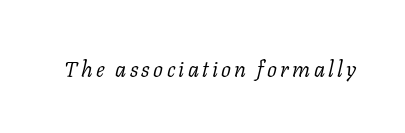
The image shows 22 px text type, italic (leaning right); set not underlined.
